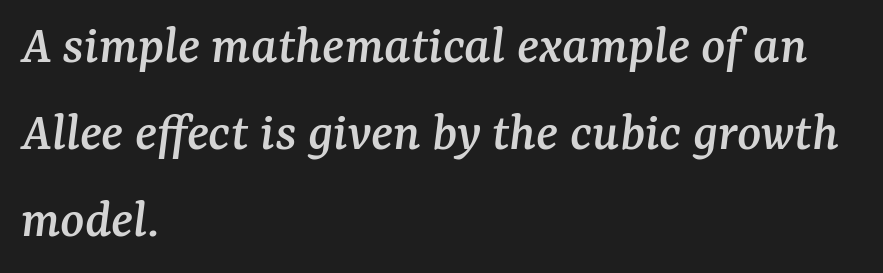
{"serif": "yes", "italic": "yes", "lean": "right", "slant_degrees": 7, "width": "normal", "stroke_contrast": "medium", "x_height": "medium", "monospaced": "no", "underline": "no", "align": "left", "line_spacing": "normal", "line_spacing_ratio": 1.55, "letter_spacing": "normal", "letter_spacing_em": 0.0, "glyph_px": 56}
